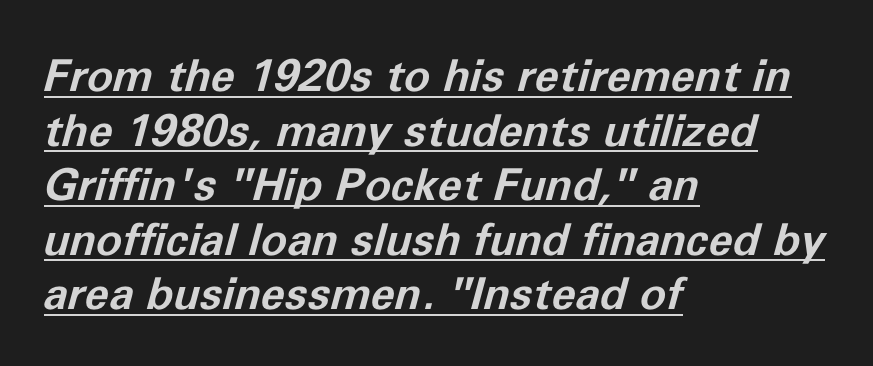
Character widths vary here, with narrow letters taking less room than wide ones. This rendering features underlined lettering. Short note: letters normally spaced. The glyphs look as if they've been sheared to an angle. Casual observation: everything's shoved over to the left.
